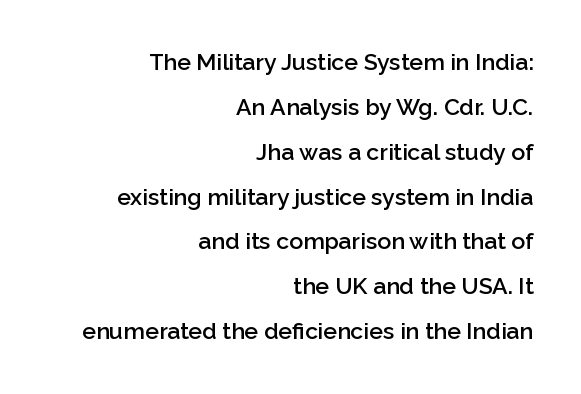
Q: Is the text bold? A: Semi-bold.
Q: Is the text italic (slanted)? A: No, it is upright.
Q: Is the text underlined? A: No.
Q: How is the paragraph aligned? A: Right-aligned.
Q: Is the spacing between letters normal or unusually wide? A: Normal.
Q: Is the spacing between lines tight, normal or loose? A: Loose.
